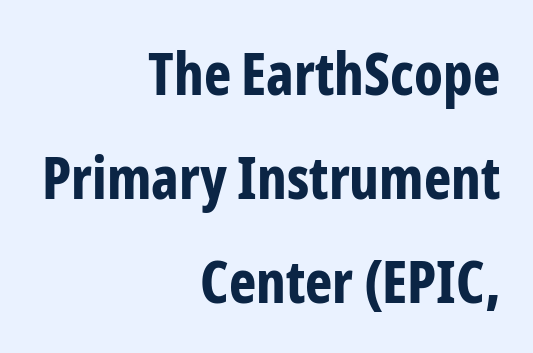
{"serif": "no", "italic": "no", "bold": "yes", "weight": "bold", "width": "condensed", "stroke_contrast": "low", "x_height": "medium", "monospaced": "no", "underline": "no", "align": "right", "line_spacing_ratio": 1.79, "letter_spacing": "normal", "letter_spacing_em": 0.0, "glyph_px": 58}
